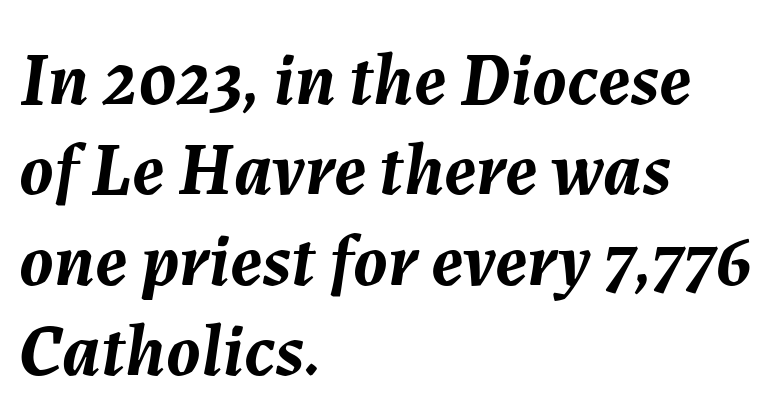
Looks like regular typesetting: each glyph gets only the width it needs. The typesetter chose a ragged-right arrangement here. Compared with ordinary roman type, these characters are visibly tilted. Typesetter's note: full bold, strokes at maximum text heaviness.
